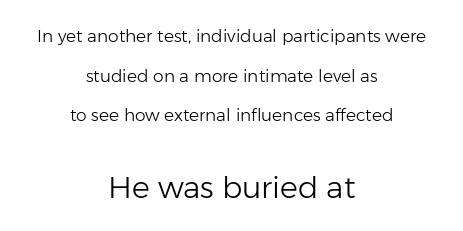
{"serif": "no", "italic": "no", "bold": "no", "weight": "light", "width": "normal", "stroke_contrast": "low", "x_height": "medium", "monospaced": "no", "underline": "no", "align": "center", "line_spacing": "loose", "line_spacing_ratio": 2.33, "letter_spacing": "normal", "letter_spacing_em": 0.0, "larger_block": "second", "size_ratio": 1.76, "glyph_px": 30}
